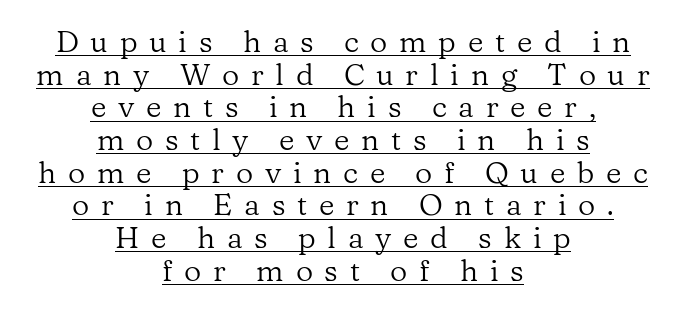
{"serif": "yes", "italic": "no", "bold": "no", "weight": "regular", "width": "normal", "stroke_contrast": "low", "x_height": "medium", "monospaced": "no", "underline": "yes", "align": "center", "line_spacing": "tight", "line_spacing_ratio": 1.09, "letter_spacing": "wide", "letter_spacing_em": 0.39, "glyph_px": 30}
